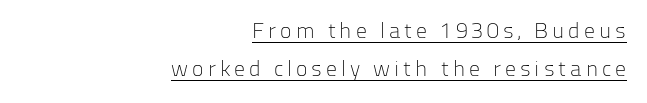
A roman cut, with each character standing at attention. These lines stack with their right ends in a neat column. These characters rest on top of a visible drawn line. No chunkiness to these letters — they're not bold.
